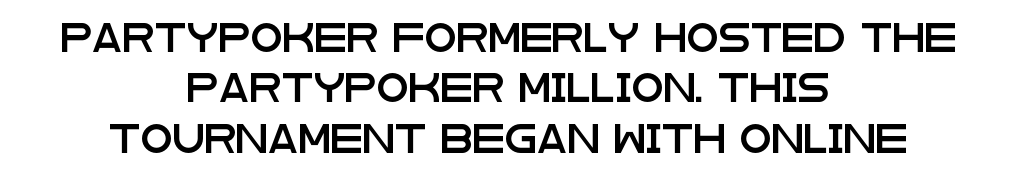
The typography opts for an upright posture over an oblique one. Is this a sans? Yes — the strokes have no serifs. The typesetter chose a symmetrical, centered arrangement here. The glyphs are unaccompanied by any horizontal stroke below them. Each letter keeps its own natural width here, so spacing adapts to shape.
